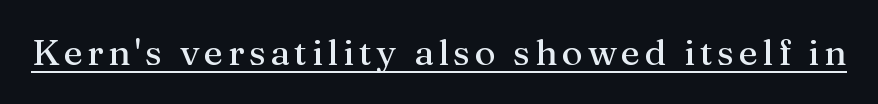
The image shows 36 px serif type, upright; set underlined; medium stroke contrast and a medium x-height.
